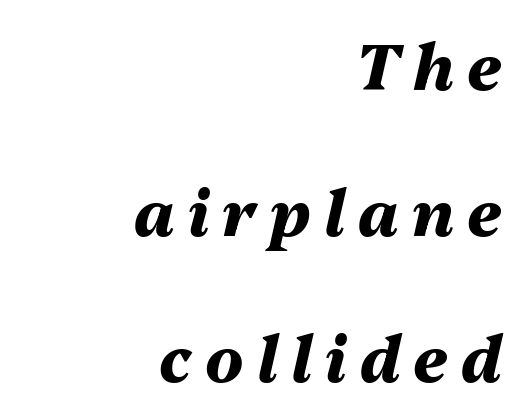
The image shows 63 px heavy type, italic (leaning right); set right-aligned, loose line spacing (2.32x), unusually wide letter spacing (+0.21 em), not underlined; medium stroke contrast and a medium x-height.
